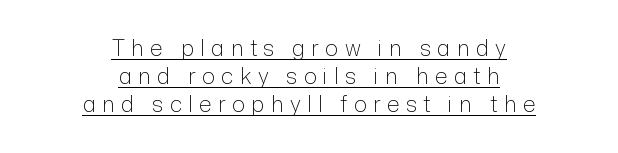
Q: Is the text bold? A: No.
Q: Is the text italic (slanted)? A: No, it is upright.
Q: Is the text underlined? A: Yes.
Q: How is the paragraph aligned? A: Centered.
Q: Is the spacing between letters normal or unusually wide? A: Unusually wide.
Q: Is the spacing between lines tight, normal or loose? A: Normal.
